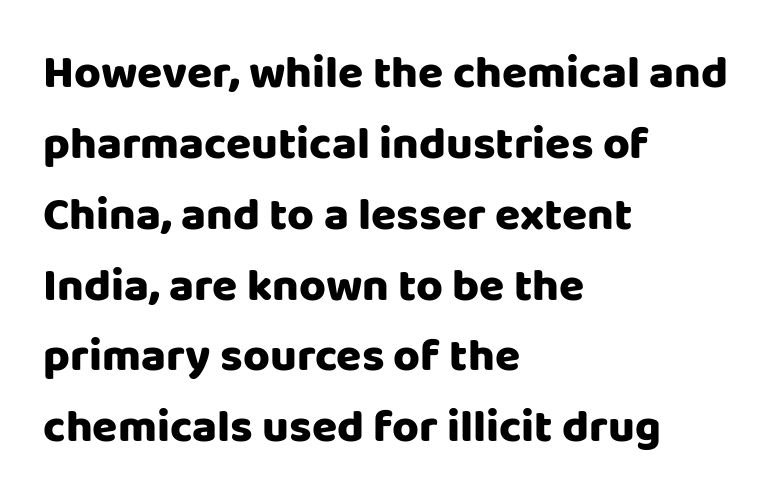
Q: Is the text italic (slanted)? A: No, it is upright.
Q: Is the typeface a serif or a sans-serif typeface? A: Sans-serif.
Q: Is the text underlined? A: No.
Q: How is the paragraph aligned? A: Left-aligned.
Q: Is the spacing between letters normal or unusually wide? A: Normal.
Q: Is the spacing between lines tight, normal or loose? A: Normal.
Q: Width (condensed, normal, or wide)? A: Normal.
Q: Stroke contrast? A: Low.
Q: x-height? A: Large.
Q: Monospaced? A: No.
